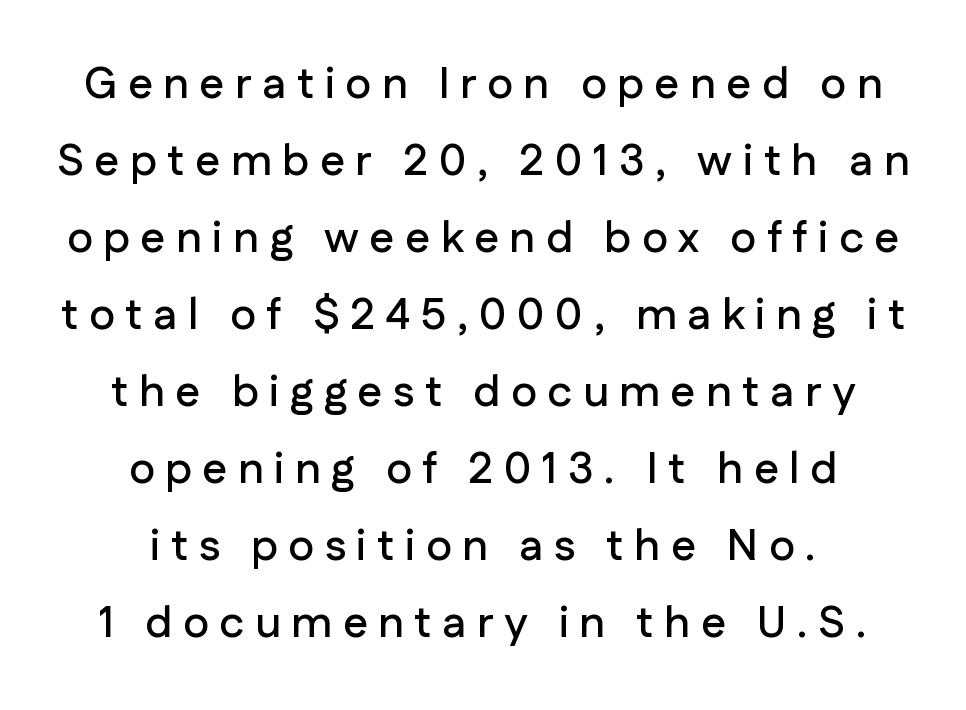
{"serif": "no", "italic": "no", "width": "normal", "stroke_contrast": "low", "x_height": "medium", "monospaced": "no", "underline": "no", "align": "center", "line_spacing_ratio": 1.75, "letter_spacing": "wide", "letter_spacing_em": 0.24, "glyph_px": 44}
